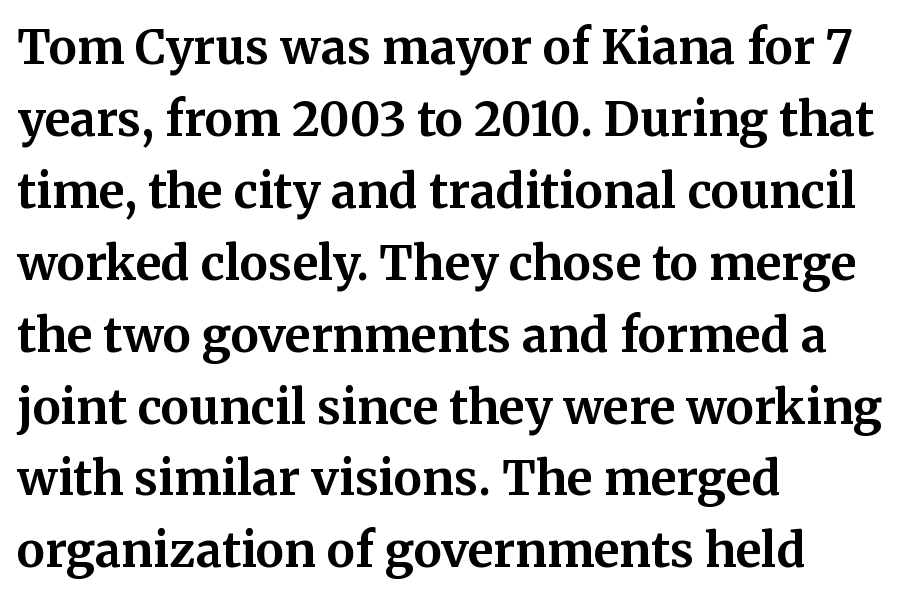
Note the varied advance widths — an 'i' is clearly narrower than an 'm'. Each word holds together tightly as a unit, with standard inter-letter gaps. These lines are set flush left with a ragged right edge. Compared with an ordinary text face, these strokes are far heavier — a full bold.
